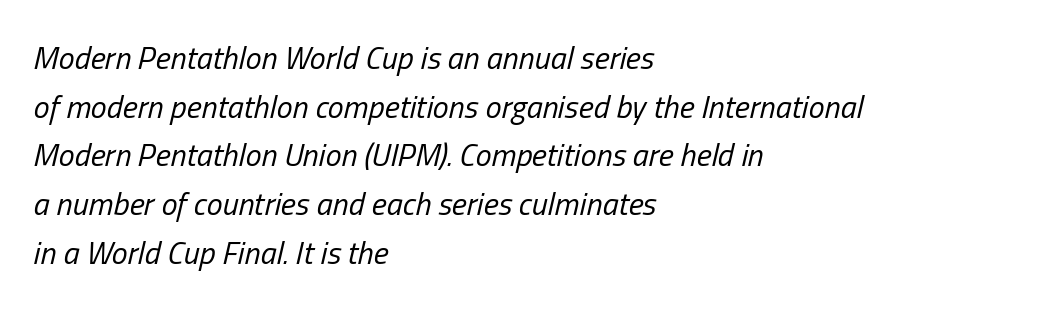
{"italic": "yes", "lean": "right", "slant_degrees": 13, "bold": "no", "weight": "regular", "width": "condensed", "stroke_contrast": "low", "x_height": "medium", "monospaced": "no", "underline": "no", "align": "left", "line_spacing": "normal", "line_spacing_ratio": 1.52, "letter_spacing": "normal", "letter_spacing_em": 0.0, "glyph_px": 32}
